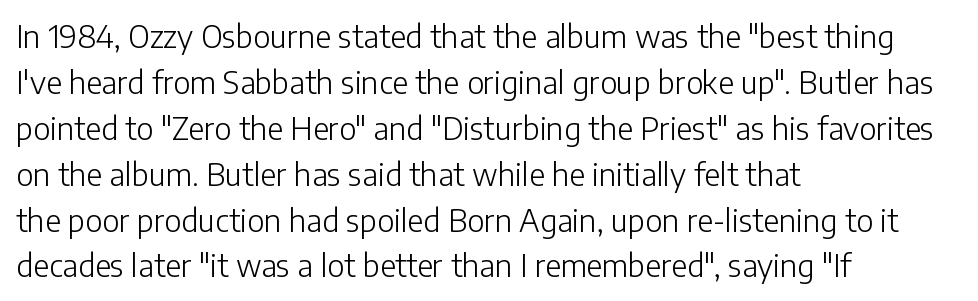
The image shows 31 px light sans-serif type, upright; set left-aligned, normal line spacing (1.48x), normal letter spacing, not underlined; low stroke contrast and a medium x-height.
